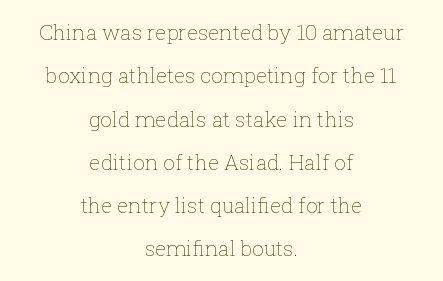
The image shows 21 px text type, upright; set centered, loose line spacing (2.06x), normal letter spacing, not underlined.
